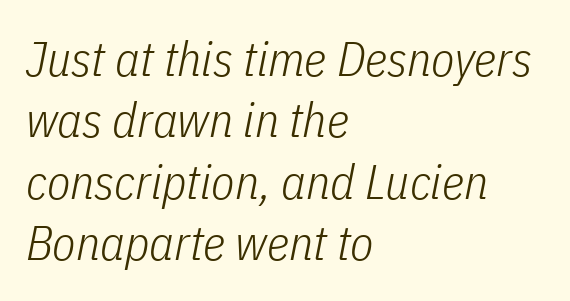
Q: Is the text bold? A: No.
Q: Is the text italic (slanted)? A: Yes, it leans right by about 11 degrees.
Q: Is the text underlined? A: No.
Q: How is the paragraph aligned? A: Left-aligned.
Q: Is the spacing between letters normal or unusually wide? A: Normal.
Q: Is the spacing between lines tight, normal or loose? A: Normal.
Q: Width (condensed, normal, or wide)? A: Condensed.
Q: Stroke contrast? A: Low.
Q: x-height? A: Medium.
Q: Monospaced? A: No.
